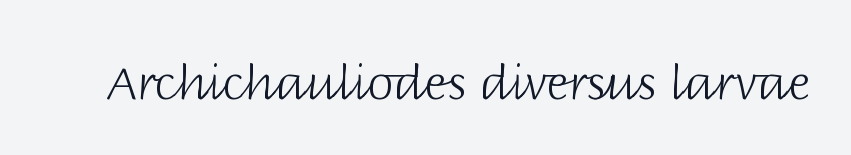
{"serif": "no", "italic": "no", "bold": "no", "weight": "light", "width": "normal", "stroke_contrast": "low", "x_height": "large", "monospaced": "no", "underline": "no", "letter_spacing": "normal", "letter_spacing_em": 0.0, "glyph_px": 48}
